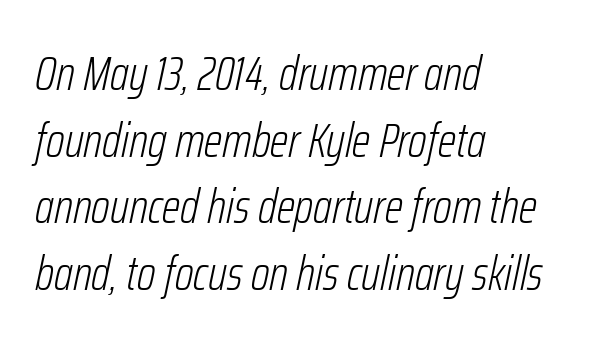
The image shows 48 px light, condensed type, italic (leaning right); set left-aligned, normal line spacing (1.39x), normal letter spacing, not underlined; low stroke contrast and a medium x-height.
